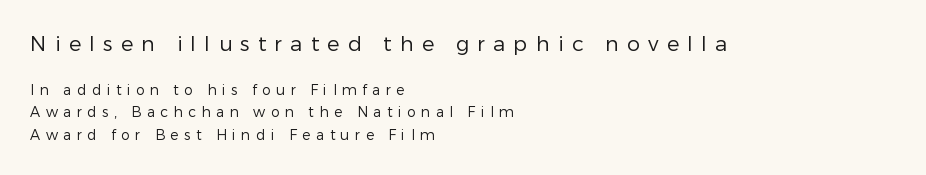
Inter-character spacing is expanded well beyond the font's built-in metrics. Plain, unruled lines of type. Caption: multi-line text, flush left, ragged right. The space between consecutive lines is moderate. You can tell it's not italic because the verticals are truly vertical.
